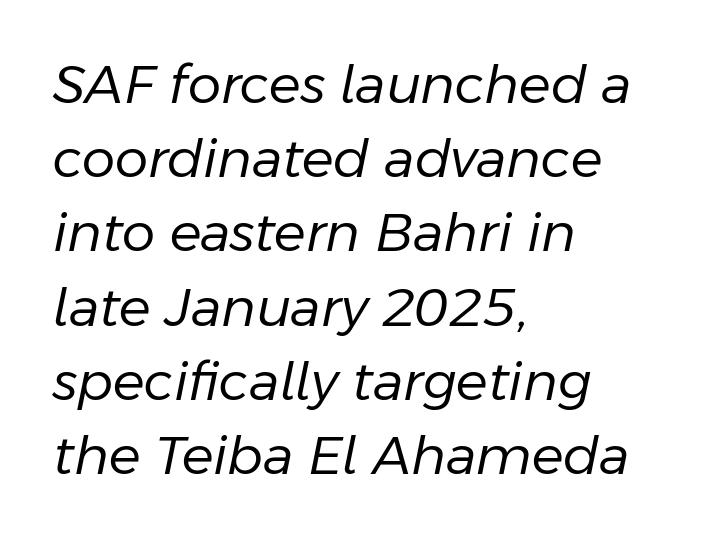
The image shows 53 px regular-weight type, italic (leaning right); set left-aligned, normal line spacing (1.4x), normal letter spacing, not underlined; low stroke contrast and a medium x-height.
